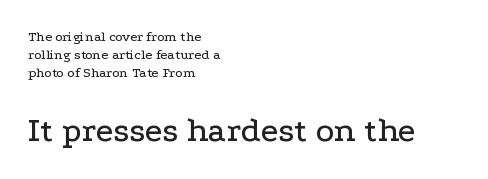
The image shows 35 px wide serif type, upright; set left-aligned, normal line spacing (1.29x), normal letter spacing, not underlined; the second (bottom) block is 2.5x larger; low stroke contrast and a medium x-height.
